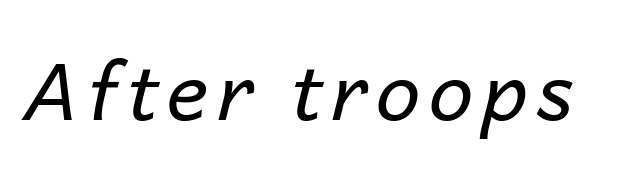
The gap between lines stays unmarked. The face looks like a standard text weight, possibly lighter. If you drew a line through each stem, it would be angled. The rendering uses natural spacing where letterforms have individual widths.
